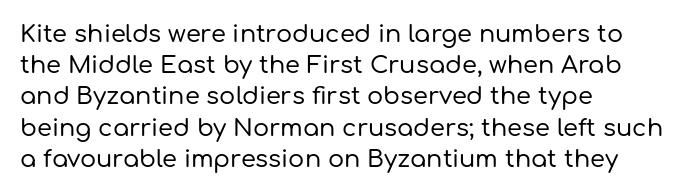
{"italic": "no", "underline": "no", "align": "left", "line_spacing": "normal", "line_spacing_ratio": 1.3, "letter_spacing": "normal", "letter_spacing_em": 0.0, "glyph_px": 24}
